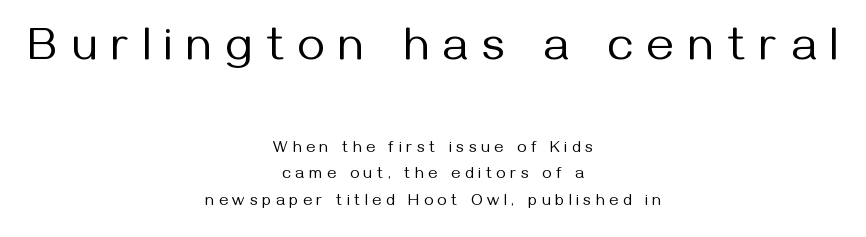
No chunkiness to these letters — they're not bold. No word sits above an underline. In terms of posture, this sample is upright. Spacing between characters has been opened up far beyond the box default. Font category for this specimen: sans-serif.
